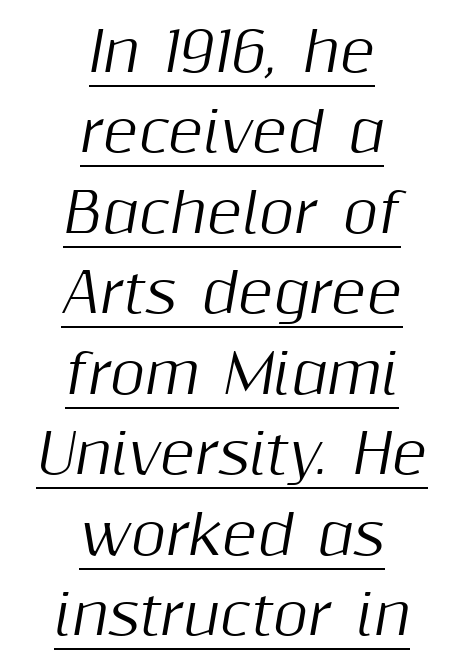
The image shows 54 px text type, italic (leaning right); set centered, normal line spacing (1.49x), normal letter spacing, underlined; medium stroke contrast and a medium x-height.
